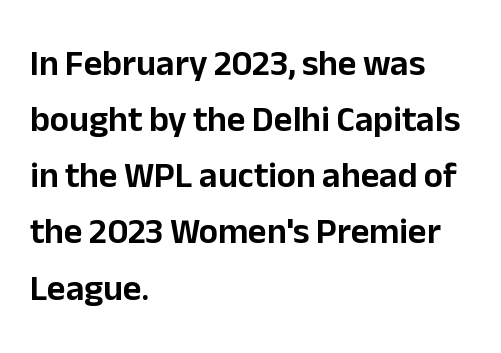
The image shows 36 px sans-serif type, upright; set left-aligned, normal line spacing (1.56x), normal letter spacing, not underlined; low stroke contrast and a medium x-height.
